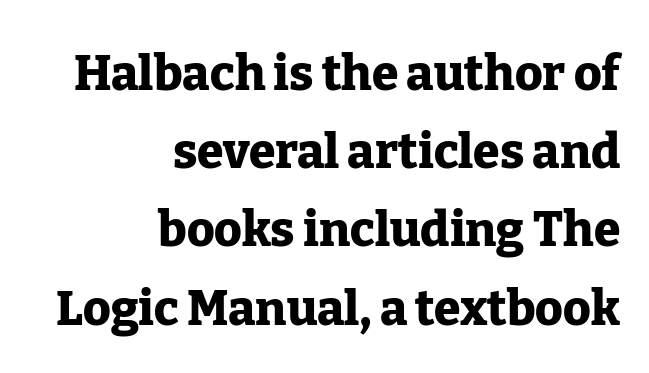
Each row of text sits above clean, open space. The vertical gap from one line to the next is medium. Compared with typical body copy, the letter spacing here is the same. Notice how the stems are strictly vertical — no italics here. Compared with a flush-left layout, this one pins lines to the opposite, right side. On the weight axis this lands at bold, roughly 700.
